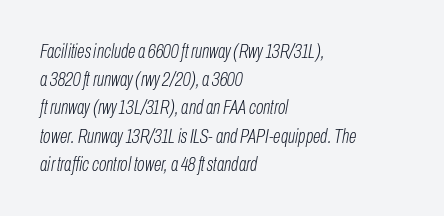
These lines are set flush left with a ragged right edge. The lines sit at an ordinary, default distance from one another. The face used here is rendered with its standard letterfit. Italic? Definitely — the glyphs are oblique. The cut favours lightness, reaching ordinary text weight at its darkest. The space beneath each line is pristine and unruled.
